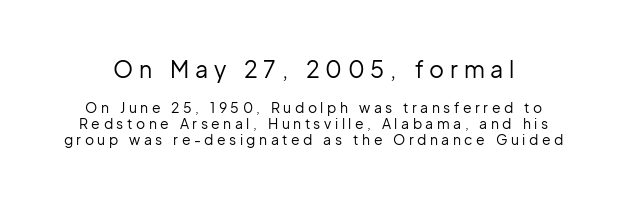
The image shows 23 px text type, upright; set tight line spacing (1.12x), unusually wide letter spacing (+0.25 em), not underlined; the first (top) block is 1.64x larger.
